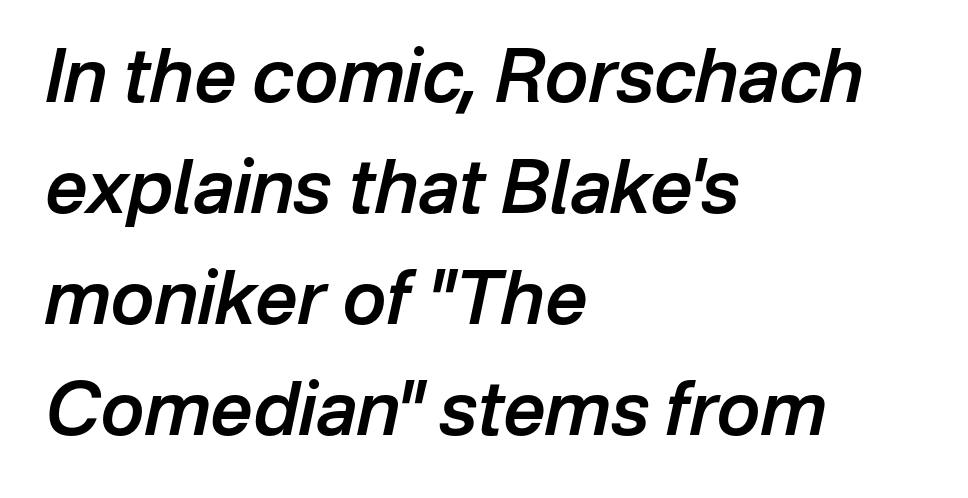
The image shows 74 px semibold type, italic (leaning right); set left-aligned, normal line spacing (1.5x), normal letter spacing, not underlined; low stroke contrast and a medium x-height.
